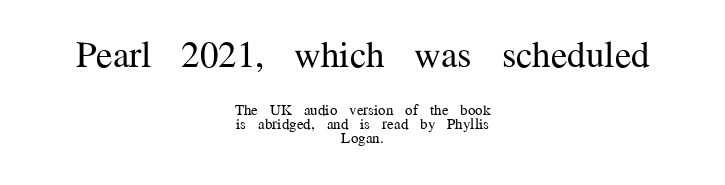
Q: Is the text bold? A: No.
Q: Is the text italic (slanted)? A: No, it is upright.
Q: Is the typeface a serif or a sans-serif typeface? A: Serif.
Q: Is the text underlined? A: No.
Q: How is the paragraph aligned? A: Centered.
Q: Is the spacing between letters normal or unusually wide? A: Normal.
Q: Is the spacing between lines tight, normal or loose? A: Tight.
Q: Which block of text is set in a larger size, the first (top) or the second (bottom)? A: The first (top) one.
Q: Width (condensed, normal, or wide)? A: Normal.
Q: Stroke contrast? A: Medium.
Q: x-height? A: Medium.
Q: Monospaced? A: No.
